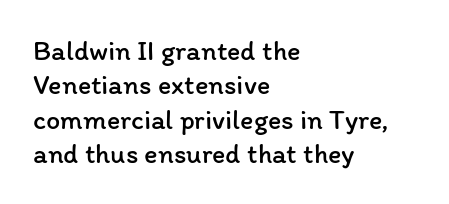
The image shows 28 px regular-weight type, upright; set left-aligned, line spacing 1.23x, normal letter spacing, not underlined; low stroke contrast and a medium x-height.
